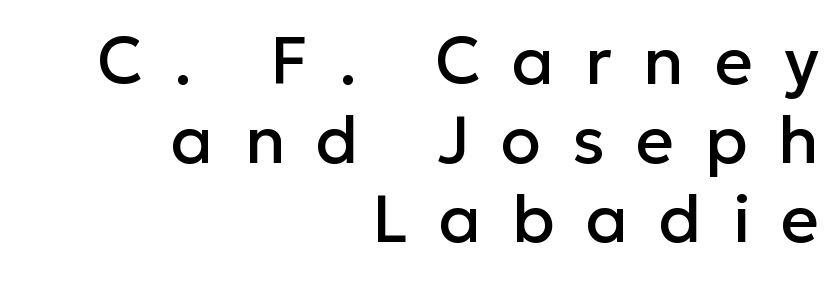
Q: Is the text italic (slanted)? A: No, it is upright.
Q: Is the typeface a serif or a sans-serif typeface? A: Sans-serif.
Q: Is the text underlined? A: No.
Q: How is the paragraph aligned? A: Right-aligned.
Q: Is the spacing between letters normal or unusually wide? A: Unusually wide.
Q: Width (condensed, normal, or wide)? A: Normal.
Q: Stroke contrast? A: Low.
Q: x-height? A: Medium.
Q: Monospaced? A: No.
